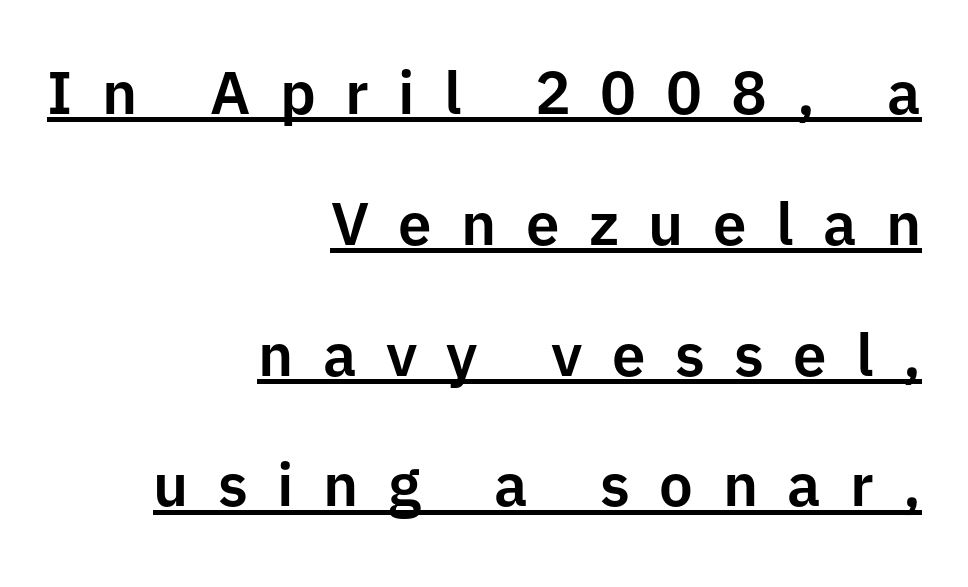
{"serif": "no", "italic": "no", "width": "normal", "stroke_contrast": "low", "x_height": "medium", "monospaced": "no", "underline": "yes", "align": "right", "line_spacing": "loose", "line_spacing_ratio": 2.18, "letter_spacing": "wide", "letter_spacing_em": 0.49, "glyph_px": 60}
